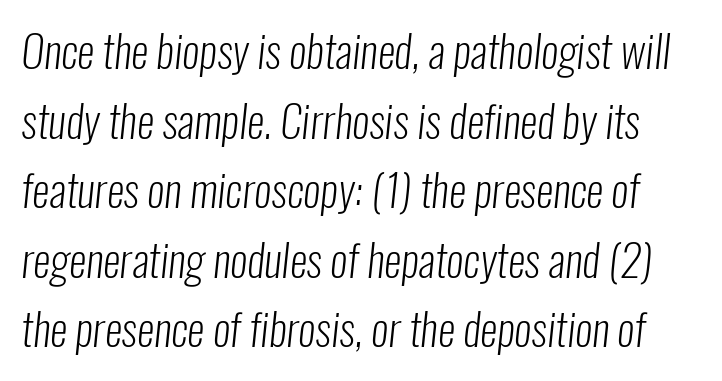
{"serif": "no", "bold": "no", "weight": "light", "width": "condensed", "stroke_contrast": "low", "x_height": "medium", "monospaced": "no", "underline": "no", "line_spacing": "normal", "line_spacing_ratio": 1.58, "letter_spacing": "normal", "letter_spacing_em": 0.0, "glyph_px": 44}
